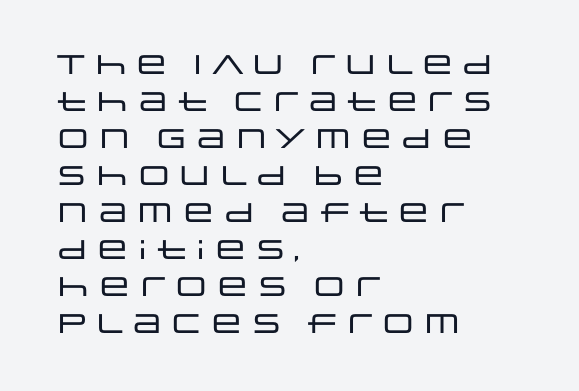
The image shows 27 px text type, upright; set left-aligned, normal line spacing (1.37x), normal letter spacing, not underlined.
